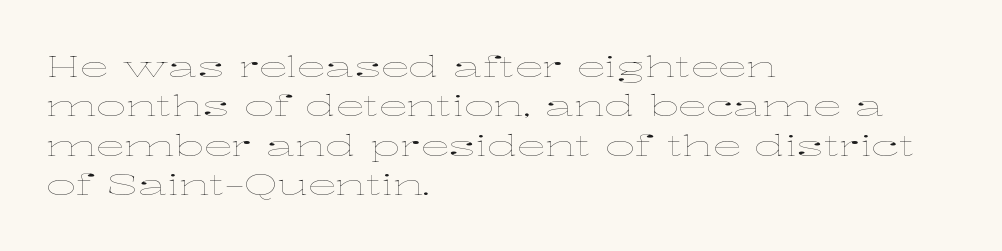
Tracking value appears to be zero — textbook default spacing. Compared with typical paragraphs, the rows here are spaced about the same. Style check: upright. No chunkiness to these letters — they're not bold. Proportional: the letters do not fall into vertical columns.
